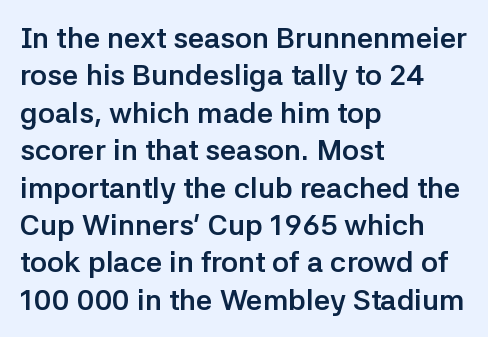
{"serif": "no", "italic": "no", "bold": "yes", "weight": "semibold", "width": "normal", "stroke_contrast": "low", "x_height": "medium", "monospaced": "no", "underline": "no", "align": "left", "line_spacing": "normal", "line_spacing_ratio": 1.29, "letter_spacing": "normal", "letter_spacing_em": 0.0, "glyph_px": 29}
